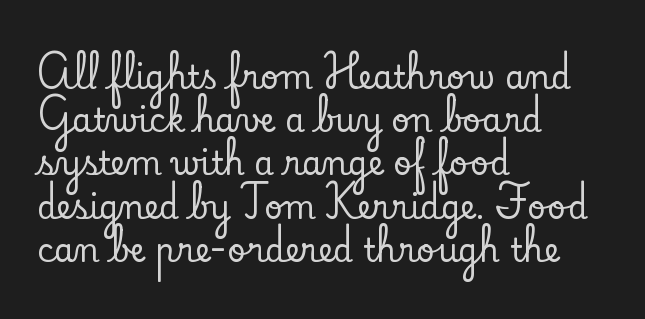
One-word summary of the alignment: left. The line-height multiplier appears to be the usual default. Words float on clear page, feet unadorned. Quick note: not italic, upright.
